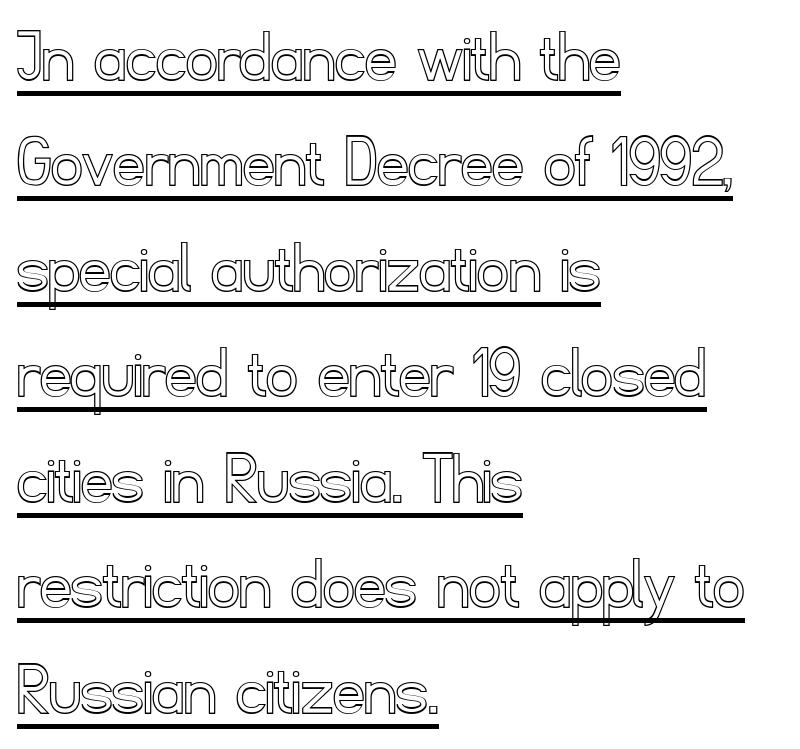
Honestly, the underline is the first thing you notice here. Nope, not italic — everything's standing straight. Compared with a centered layout, this one pins lines to the left instead. Normally led — the rows are evenly, conventionally spaced. Look at the tracking — it's just the regular setting, nothing added.
